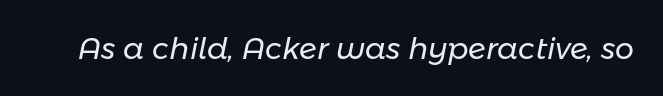
The rendering keeps characters at their native spacing. The space beneath each line is pristine and unruled. Think of a printed novel: that variable character pitch is what you see here. The weight would be labelled regular, book, light, or lighter still.
